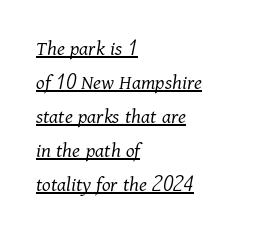
Every word sits above its own underline. Heft: none added — not bold. The vertical gap from one line to the next is medium. How are the letters spaced? Ordinarily, with no added tracking.
